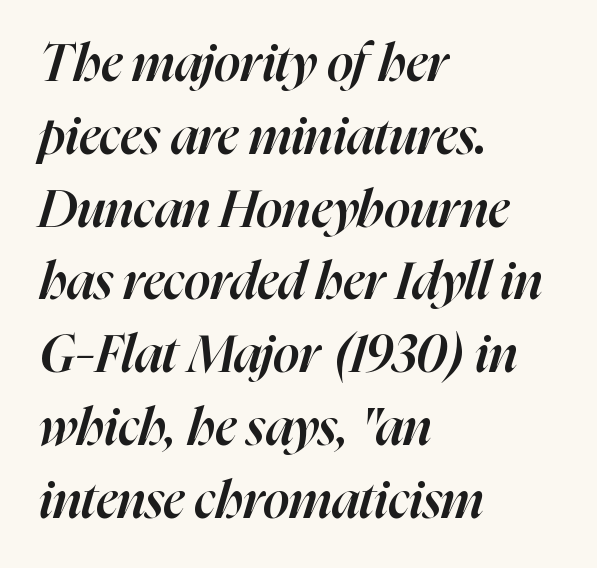
{"italic": "yes", "lean": "right", "slant_degrees": 16, "bold": "semi", "weight": "semibold", "width": "normal", "stroke_contrast": "high", "x_height": "medium", "monospaced": "no", "underline": "no", "align": "left", "line_spacing": "normal", "line_spacing_ratio": 1.4, "letter_spacing": "normal", "letter_spacing_em": 0.0, "glyph_px": 52}
